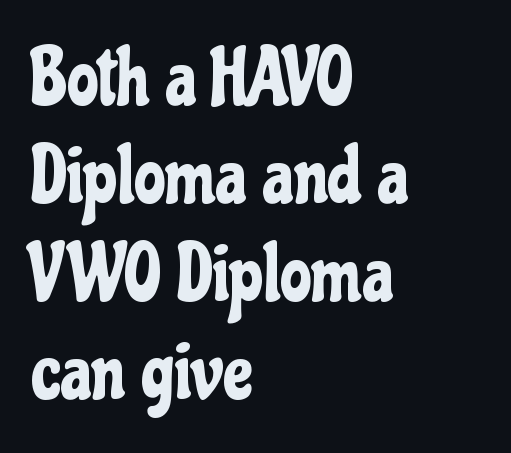
{"serif": "no", "italic": "no", "width": "condensed", "stroke_contrast": "low", "x_height": "medium", "monospaced": "no", "underline": "no", "align": "left", "line_spacing_ratio": 1.24, "letter_spacing": "normal", "letter_spacing_em": 0.0, "glyph_px": 79}
